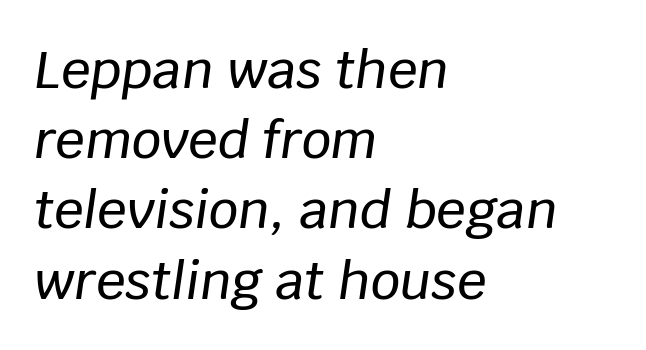
The image shows 52 px text type, italic (leaning right); set left-aligned, normal line spacing (1.35x), normal letter spacing, not underlined; low stroke contrast and a large x-height.
